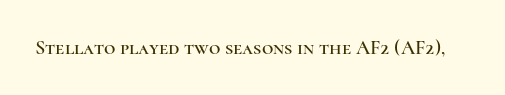
Q: Is the text italic (slanted)? A: No, it is upright.
Q: Is the text underlined? A: No.
Q: Is the spacing between letters normal or unusually wide? A: Normal.
